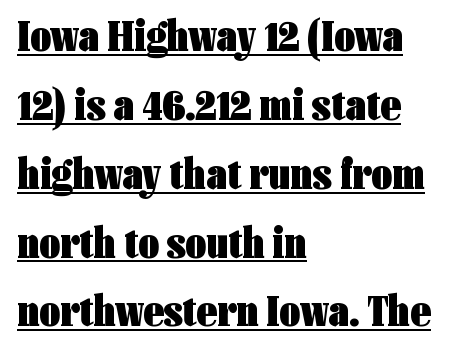
Spacing verdict: proportional, widths tailored to each character. Does the leading feel generous? No, just average. Typographically, this falls in the sans-serif category. These characters rest on top of a visible drawn line.
